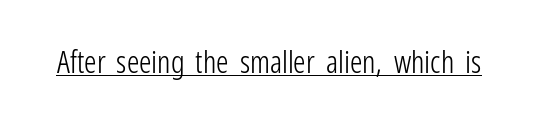
The letterforms sit shoulder to shoulder at normal distance. I'd call this a sans setting — the letters go barefoot. Every stem runs plumb, perpendicular to the baseline. Vertical stems look standard width or narrower in stroke. The glyphs are accompanied by a horizontal stroke just below them. This sample has the flowing, uneven cadence of proportional lettering.
